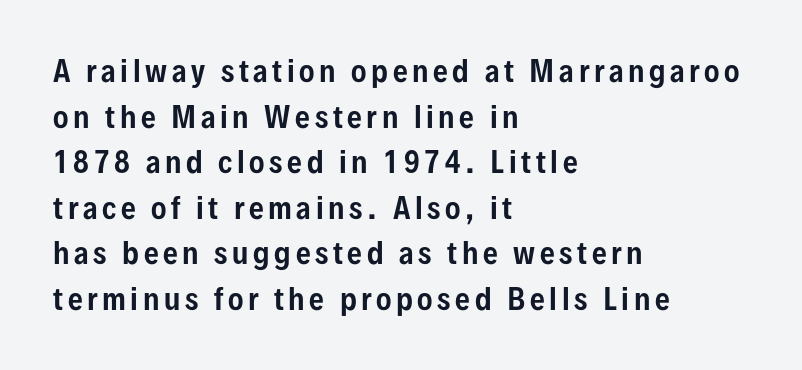
{"serif": "no", "italic": "no", "width": "condensed", "stroke_contrast": "low", "x_height": "medium", "monospaced": "no", "underline": "no", "align": "left", "line_spacing": "normal", "line_spacing_ratio": 1.57, "glyph_px": 29}
